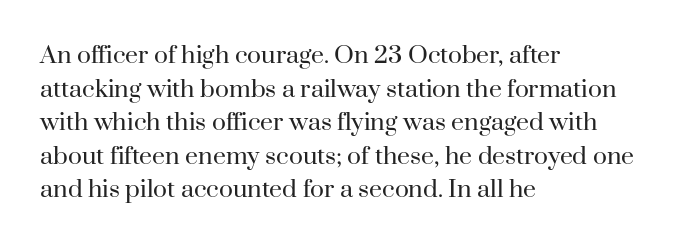
What stands out about the letter spacing? Nothing — it is the standard amount. Type without underlining. You can tell it's not italic because the verticals are truly vertical. Is there much room between lines? A standard amount, neither cramped nor airy.
